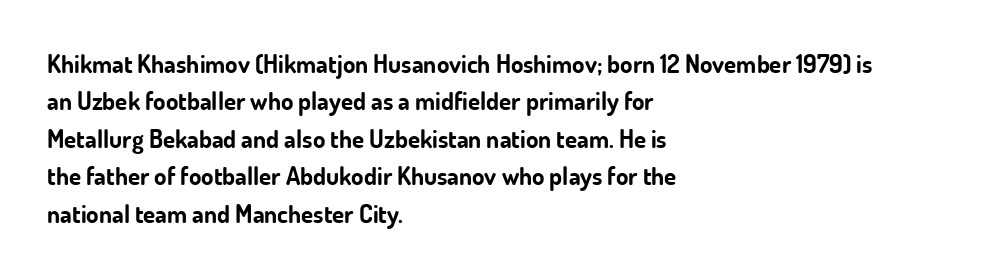
The image shows 25 px bold type, upright; set left-aligned, normal line spacing (1.5x), normal letter spacing, not underlined.
